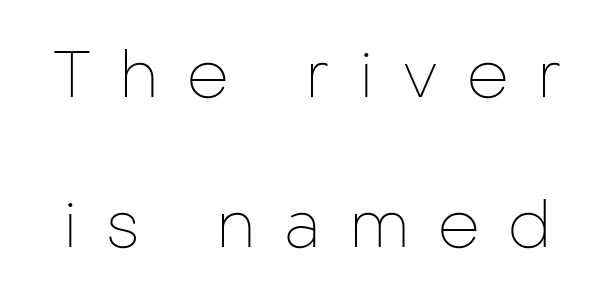
Q: Is the text bold? A: No.
Q: Is the text italic (slanted)? A: No, it is upright.
Q: Is the typeface a serif or a sans-serif typeface? A: Sans-serif.
Q: Is the text underlined? A: No.
Q: Is the spacing between letters normal or unusually wide? A: Unusually wide.
Q: Is the spacing between lines tight, normal or loose? A: Loose.
Q: Width (condensed, normal, or wide)? A: Normal.
Q: Stroke contrast? A: Low.
Q: x-height? A: Medium.
Q: Monospaced? A: No.
